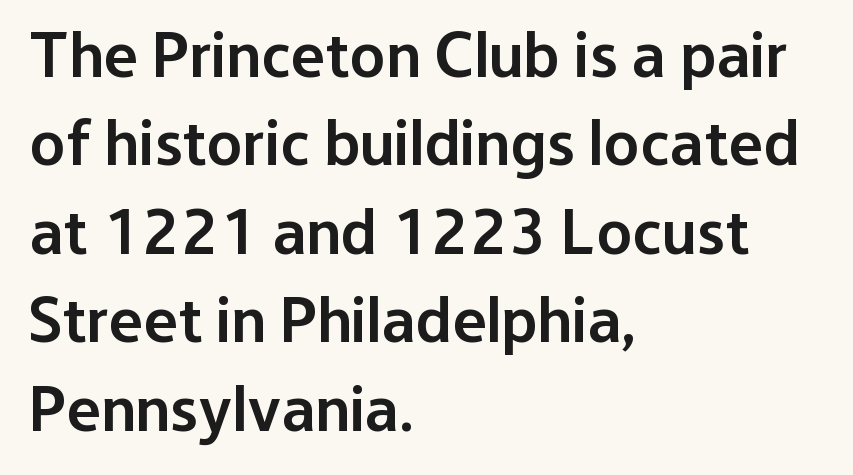
Q: Is the text bold? A: Semi-bold.
Q: Is the text italic (slanted)? A: No, it is upright.
Q: Is the typeface a serif or a sans-serif typeface? A: Sans-serif.
Q: Is the text underlined? A: No.
Q: How is the paragraph aligned? A: Left-aligned.
Q: Is the spacing between letters normal or unusually wide? A: Normal.
Q: Is the spacing between lines tight, normal or loose? A: Normal.
Q: Width (condensed, normal, or wide)? A: Normal.
Q: Stroke contrast? A: Low.
Q: x-height? A: Medium.
Q: Monospaced? A: No.
